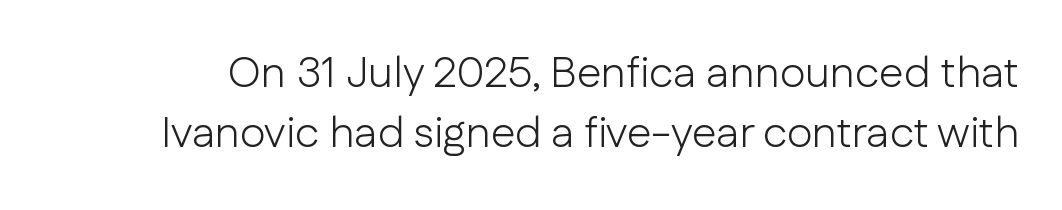
The image shows 44 px light sans-serif type, upright; set normal line spacing (1.37x), normal letter spacing, not underlined; low stroke contrast and a medium x-height.
